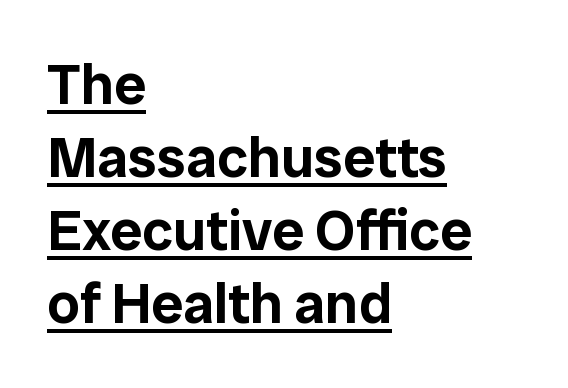
Q: Is the text italic (slanted)? A: No, it is upright.
Q: Is the typeface a serif or a sans-serif typeface? A: Sans-serif.
Q: Is the text underlined? A: Yes.
Q: How is the paragraph aligned? A: Left-aligned.
Q: Is the spacing between letters normal or unusually wide? A: Normal.
Q: Is the spacing between lines tight, normal or loose? A: Normal.
Q: Width (condensed, normal, or wide)? A: Normal.
Q: Stroke contrast? A: Low.
Q: x-height? A: Medium.
Q: Monospaced? A: No.
